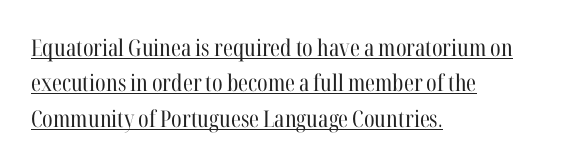
Q: Is the text bold? A: No.
Q: Is the text italic (slanted)? A: No, it is upright.
Q: Is the text underlined? A: Yes.
Q: How is the paragraph aligned? A: Left-aligned.
Q: Is the spacing between letters normal or unusually wide? A: Normal.
Q: Is the spacing between lines tight, normal or loose? A: Normal.
